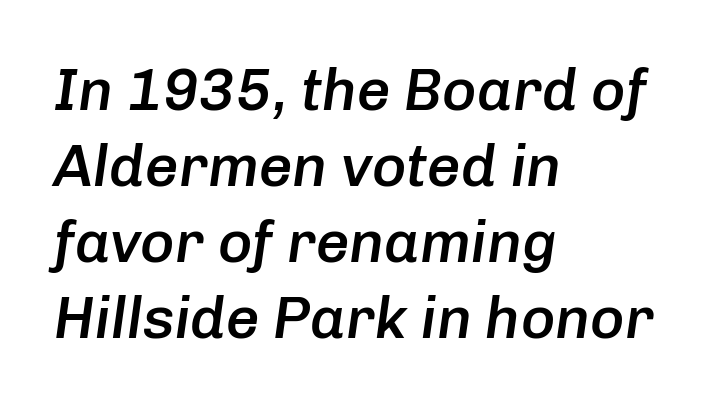
{"italic": "yes", "lean": "right", "slant_degrees": 8, "bold": "semi", "weight": "semibold", "width": "normal", "stroke_contrast": "low", "x_height": "medium", "monospaced": "no", "underline": "no", "align": "left", "line_spacing": "normal", "line_spacing_ratio": 1.29, "letter_spacing": "normal", "letter_spacing_em": 0.0, "glyph_px": 59}
